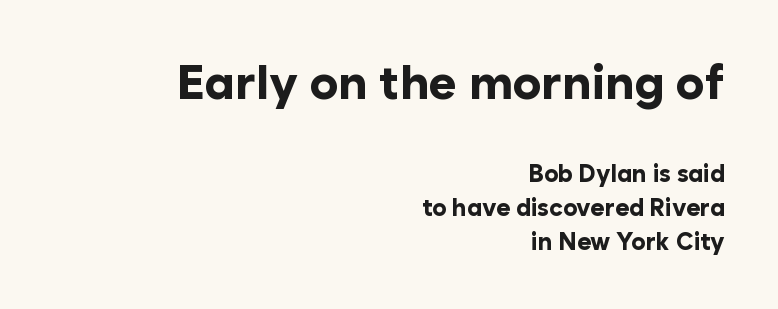
{"serif": "no", "italic": "no", "bold": "yes", "weight": "bold", "width": "normal", "stroke_contrast": "low", "x_height": "medium", "monospaced": "no", "underline": "no", "align": "right", "line_spacing": "normal", "line_spacing_ratio": 1.41, "letter_spacing": "normal", "letter_spacing_em": 0.0, "larger_block": "first", "size_ratio": 2.0, "glyph_px": 48}
